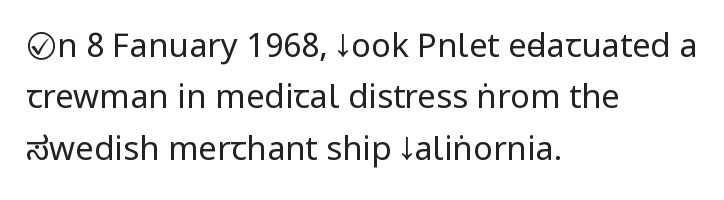
Q: Is the text bold? A: No.
Q: Is the text italic (slanted)? A: No, it is upright.
Q: Is the typeface a serif or a sans-serif typeface? A: Sans-serif.
Q: Is the text underlined? A: No.
Q: How is the paragraph aligned? A: Left-aligned.
Q: Is the spacing between letters normal or unusually wide? A: Normal.
Q: Is the spacing between lines tight, normal or loose? A: Normal.
Q: Width (condensed, normal, or wide)? A: Condensed.
Q: Stroke contrast? A: Low.
Q: x-height? A: Large.
Q: Monospaced? A: No.
